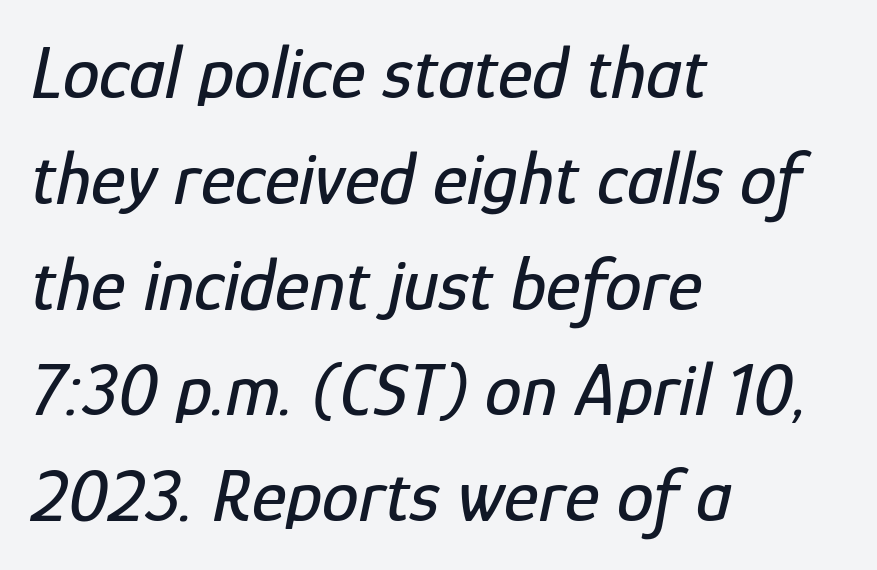
Q: Is the text italic (slanted)? A: Yes, it leans right by about 12 degrees.
Q: Is the text underlined? A: No.
Q: How is the paragraph aligned? A: Left-aligned.
Q: Is the spacing between letters normal or unusually wide? A: Normal.
Q: Is the spacing between lines tight, normal or loose? A: Normal.
Q: Width (condensed, normal, or wide)? A: Condensed.
Q: Stroke contrast? A: Low.
Q: x-height? A: Medium.
Q: Monospaced? A: No.
